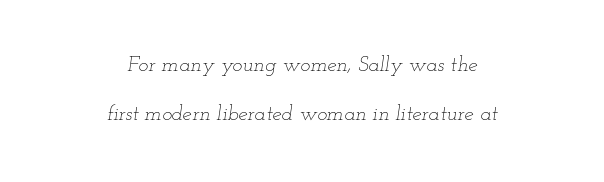
Q: Is the text bold? A: No.
Q: Is the text italic (slanted)? A: Yes, it leans right by about 12 degrees.
Q: Is the text underlined? A: No.
Q: How is the paragraph aligned? A: Centered.
Q: Is the spacing between letters normal or unusually wide? A: Normal.
Q: Is the spacing between lines tight, normal or loose? A: Loose.
